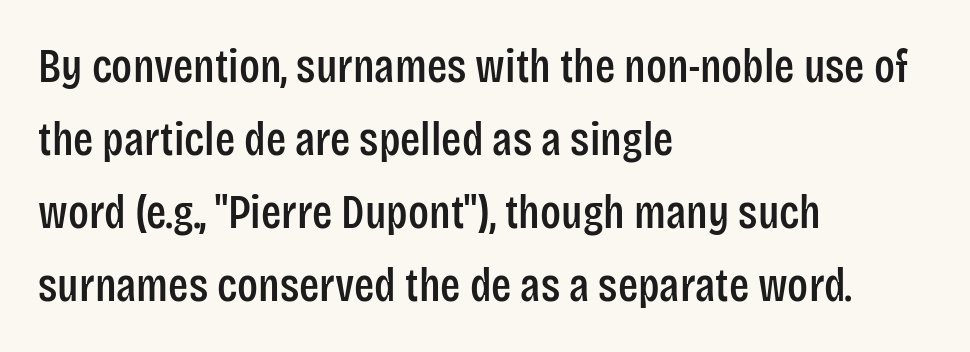
{"serif": "no", "italic": "no", "width": "condensed", "stroke_contrast": "low", "x_height": "large", "monospaced": "no", "underline": "no", "align": "left", "line_spacing": "normal", "line_spacing_ratio": 1.55, "letter_spacing": "normal", "letter_spacing_em": 0.0, "glyph_px": 47}
